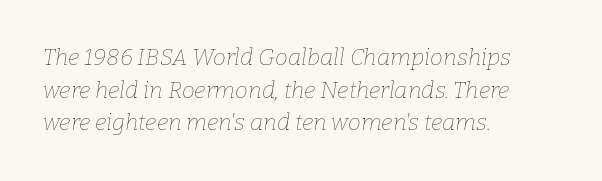
{"italic": "yes", "lean": "right", "slant_degrees": 9, "bold": "no", "underline": "no", "align": "left", "line_spacing": "normal", "line_spacing_ratio": 1.42, "letter_spacing": "normal", "letter_spacing_em": 0.0, "glyph_px": 23}
